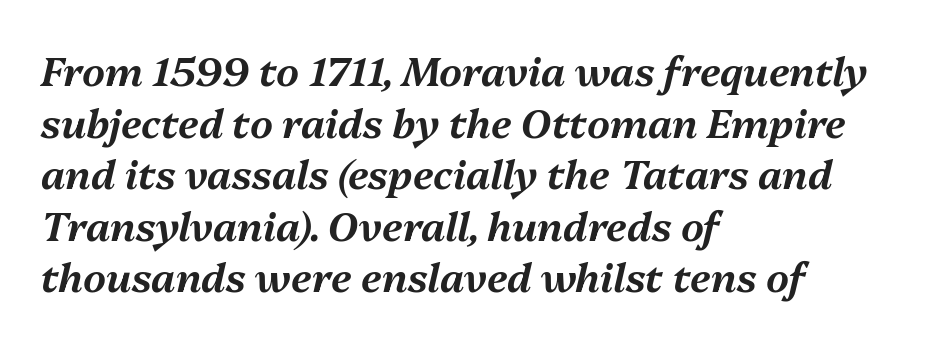
The image shows 40 px text type, italic (leaning right); set left-aligned, normal line spacing (1.29x), normal letter spacing, not underlined; medium stroke contrast and a medium x-height.
